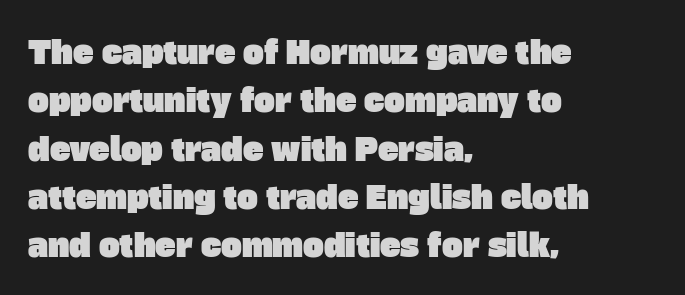
{"serif": "no", "width": "normal", "stroke_contrast": "low", "x_height": "large", "monospaced": "no", "underline": "no", "align": "left", "line_spacing": "normal", "line_spacing_ratio": 1.56, "letter_spacing": "normal", "letter_spacing_em": 0.0, "glyph_px": 31}
